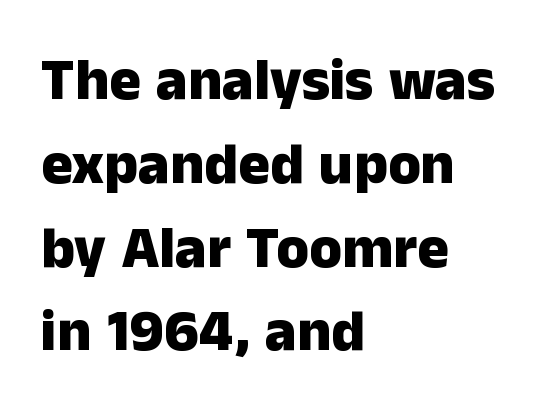
The leading is moderate, giving the passage an even texture. Serif or sans? Sans — the stroke terminals are bare. Nobody drew a line under any word here. The letters are bold, with thick, heavy strokes. A typesetter would mark this as roman, not italic.
